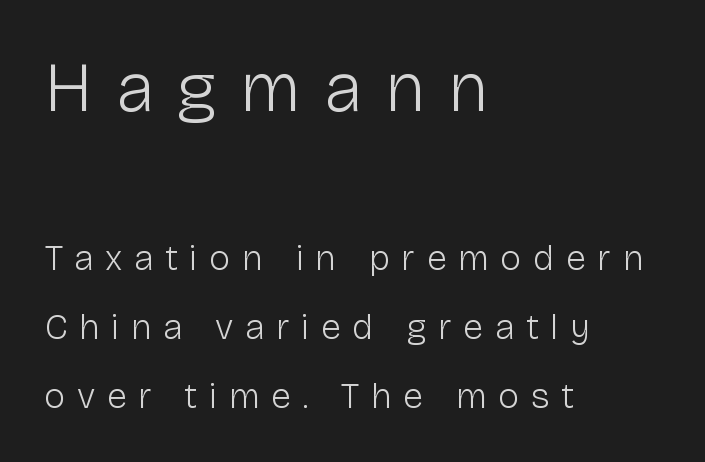
Looks like regular typesetting: each glyph gets only the width it needs. Baseline-to-baseline distance is far greater than the letter height. Check under the words: just untouched page. Line starts are locked; line ends wander. Regarding serifs, this sample does without them. Vertical stems look standard width or narrower in stroke.
